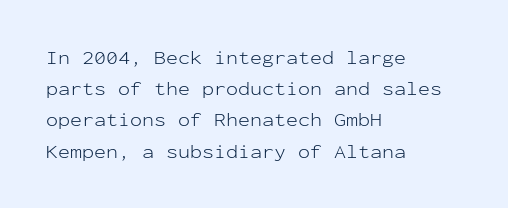
{"italic": "no", "bold": "no", "underline": "no", "align": "left", "line_spacing": "normal", "line_spacing_ratio": 1.56, "letter_spacing": "normal", "letter_spacing_em": 0.0, "glyph_px": 20}
